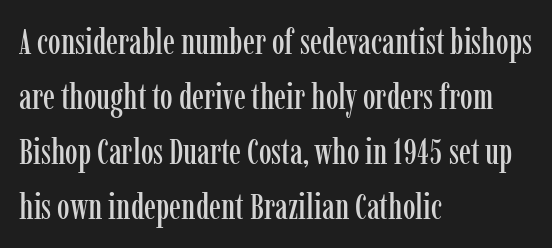
The image shows 36 px condensed serif type, upright; set left-aligned, normal line spacing (1.53x), normal letter spacing, not underlined; low stroke contrast and a medium x-height.
